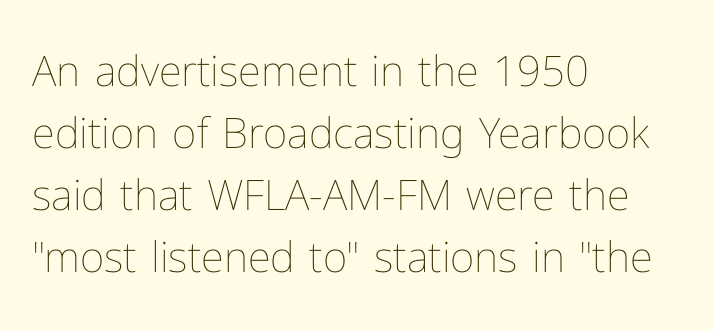
Q: Is the text bold? A: No.
Q: Is the text italic (slanted)? A: No, it is upright.
Q: Is the text underlined? A: No.
Q: How is the paragraph aligned? A: Left-aligned.
Q: Is the spacing between letters normal or unusually wide? A: Normal.
Q: Is the spacing between lines tight, normal or loose? A: Normal.
Q: Width (condensed, normal, or wide)? A: Normal.
Q: Stroke contrast? A: Low.
Q: x-height? A: Medium.
Q: Monospaced? A: No.
